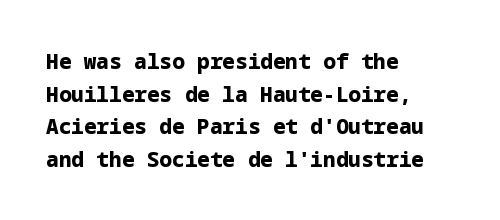
The image shows 21 px bold type, upright; set left-aligned, normal line spacing (1.55x), normal letter spacing, not underlined.
